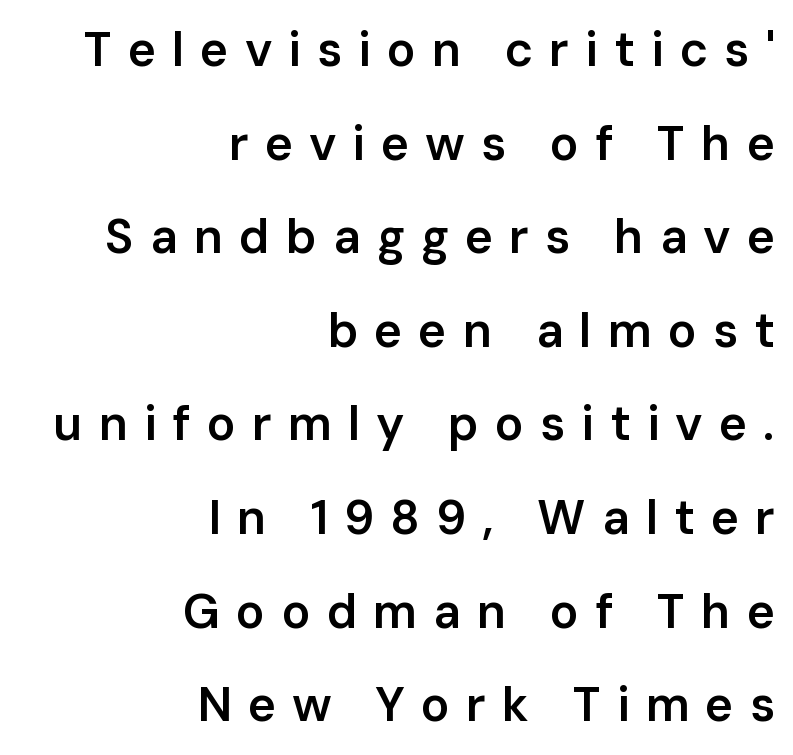
{"serif": "no", "italic": "no", "bold": "semi", "weight": "semibold", "width": "normal", "stroke_contrast": "low", "x_height": "medium", "monospaced": "no", "underline": "no", "align": "right", "line_spacing": "loose", "line_spacing_ratio": 1.95, "letter_spacing": "wide", "letter_spacing_em": 0.33, "glyph_px": 48}
